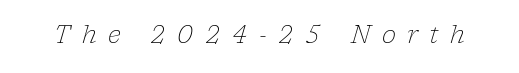
Does extra space separate the letters? Yes, quite a lot of it. Stroke mass is kept to a normal reading level or below. These lines were composed using italics. Any mark beneath the type? The region is blank.
